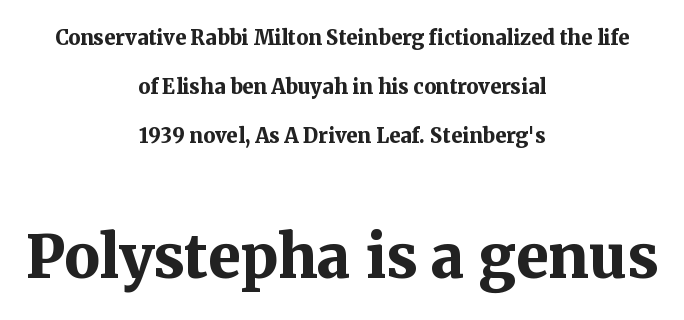
The rendering uses a large line-height, opening up the rows. Ordinary non-slanted type is in use. Inter-character spacing is left at the font's built-in metrics. Each letter keeps its own natural width here, so spacing adapts to shape. In this sample the second text group is rendered at the bigger scale. To sum up the face: it has serifs.
